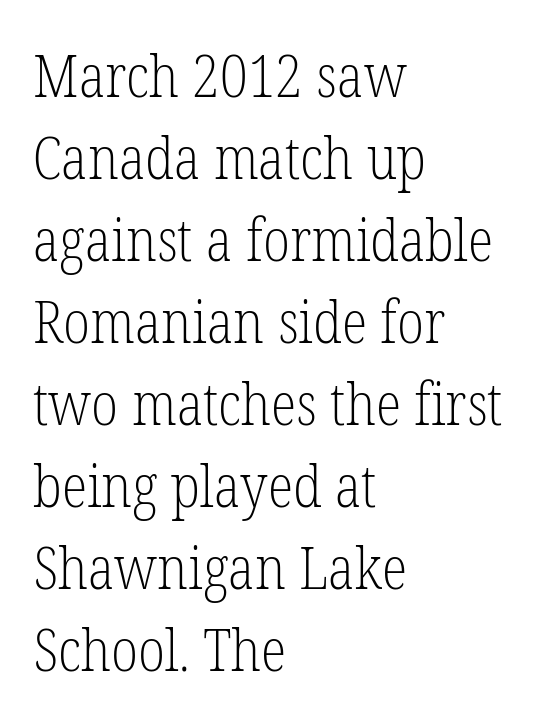
Q: Is the text bold? A: No.
Q: Is the text italic (slanted)? A: No, it is upright.
Q: Is the typeface a serif or a sans-serif typeface? A: Serif.
Q: Is the text underlined? A: No.
Q: How is the paragraph aligned? A: Left-aligned.
Q: Is the spacing between letters normal or unusually wide? A: Normal.
Q: Is the spacing between lines tight, normal or loose? A: Normal.
Q: Width (condensed, normal, or wide)? A: Condensed.
Q: Stroke contrast? A: Low.
Q: x-height? A: Medium.
Q: Monospaced? A: No.
